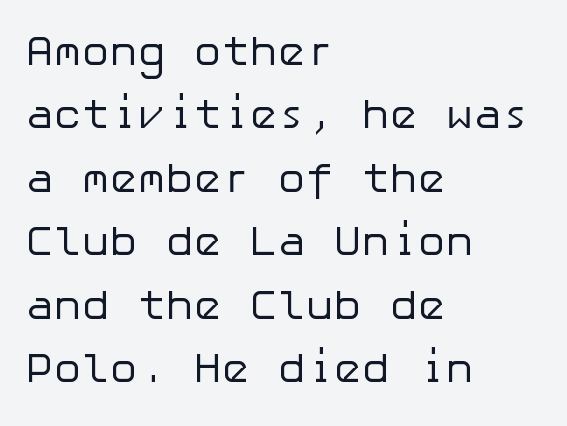
The typesetting does not lean heavy: it is not bold. Nope, not italic — everything's standing straight. Short note: letters normally spaced. Successive baselines arrive at the customary interval. Which margin do the lines hug? The left one — the right edge is uneven.
